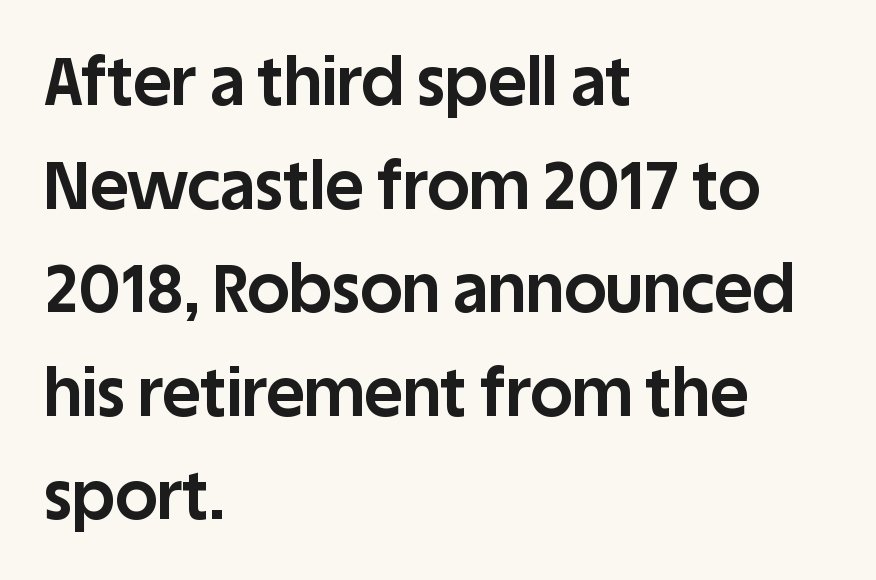
The image shows 66 px bold sans-serif type, upright; set left-aligned, normal line spacing (1.57x), normal letter spacing, not underlined; low stroke contrast and a large x-height.
